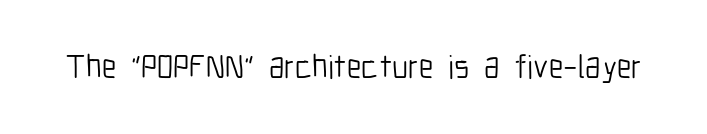
Q: Is the text bold? A: No.
Q: Is the text italic (slanted)? A: No, it is upright.
Q: Is the typeface a serif or a sans-serif typeface? A: Sans-serif.
Q: Is the text underlined? A: No.
Q: Is the spacing between letters normal or unusually wide? A: Normal.
Q: Width (condensed, normal, or wide)? A: Condensed.
Q: Stroke contrast? A: Low.
Q: x-height? A: Medium.
Q: Monospaced? A: No.
